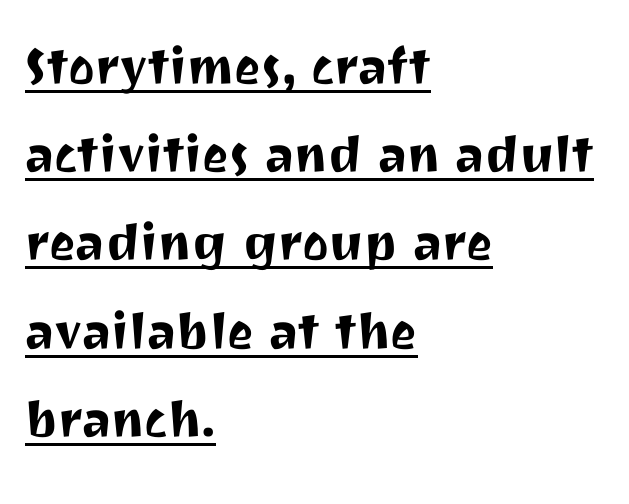
{"serif": "no", "italic": "no", "width": "normal", "stroke_contrast": "medium", "x_height": "medium", "monospaced": "no", "underline": "yes", "align": "left", "line_spacing": "normal", "line_spacing_ratio": 1.4, "letter_spacing": "normal", "letter_spacing_em": 0.0, "glyph_px": 63}
